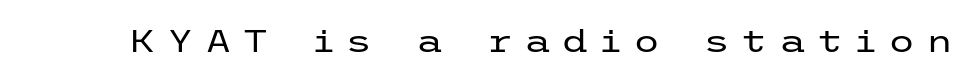
{"serif": "no", "italic": "no", "bold": "no", "weight": "regular", "width": "wide", "stroke_contrast": "low", "x_height": "medium", "underline": "no", "letter_spacing": "wide", "letter_spacing_em": 0.35, "glyph_px": 31}
